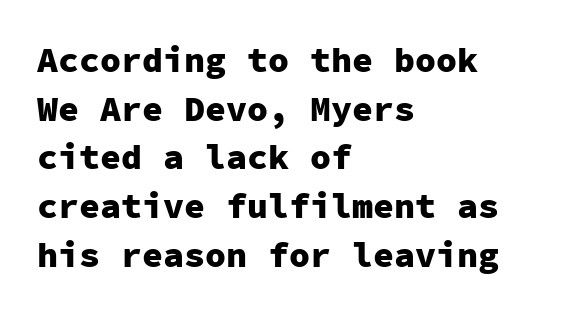
The space between consecutive lines is moderate. These lines carry a lot of weight — the face is fully bold. Serif or sans? Sans — the stroke terminals are bare. Which margin do the lines hug? The left one — the right edge is uneven. The line texture is even and compact thanks to regular tracking.
